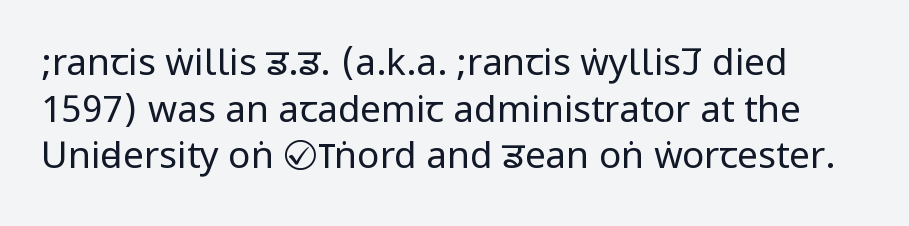
The image shows 37 px regular-weight, condensed sans-serif type, upright; set normal line spacing (1.26x), normal letter spacing, not underlined; low stroke contrast.
